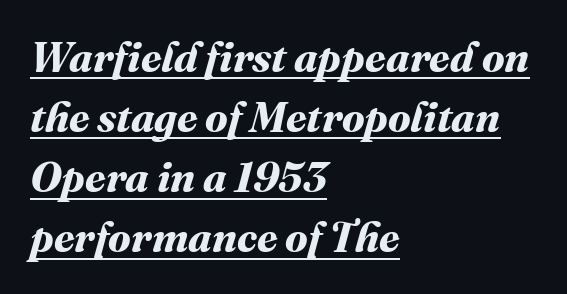
Q: Is the text bold? A: Yes.
Q: Is the text underlined? A: Yes.
Q: How is the paragraph aligned? A: Left-aligned.
Q: Is the spacing between letters normal or unusually wide? A: Normal.
Q: Is the spacing between lines tight, normal or loose? A: Normal.
Q: Width (condensed, normal, or wide)? A: Normal.
Q: Stroke contrast? A: Medium.
Q: x-height? A: Medium.
Q: Monospaced? A: No.
